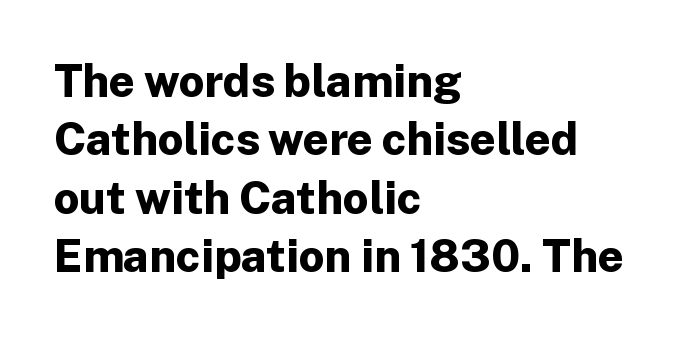
Q: Is the text bold? A: Yes.
Q: Is the text italic (slanted)? A: No, it is upright.
Q: Is the typeface a serif or a sans-serif typeface? A: Sans-serif.
Q: Is the text underlined? A: No.
Q: How is the paragraph aligned? A: Left-aligned.
Q: Is the spacing between letters normal or unusually wide? A: Normal.
Q: Is the spacing between lines tight, normal or loose? A: Normal.
Q: Width (condensed, normal, or wide)? A: Normal.
Q: Stroke contrast? A: Low.
Q: x-height? A: Medium.
Q: Monospaced? A: No.
